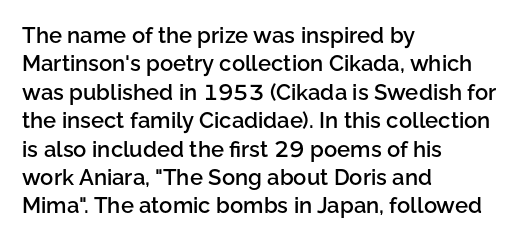
The image shows 22 px text type, upright; set left-aligned, normal line spacing (1.29x), normal letter spacing, not underlined.
